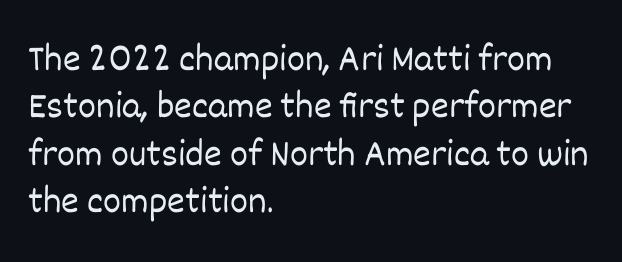
Characters follow at the spacing the type designer built in. Do the letters lean? They stand straight. Think of a printed novel: that variable character pitch is what you see here. No heavy texture on the line: the type isn't bold.
